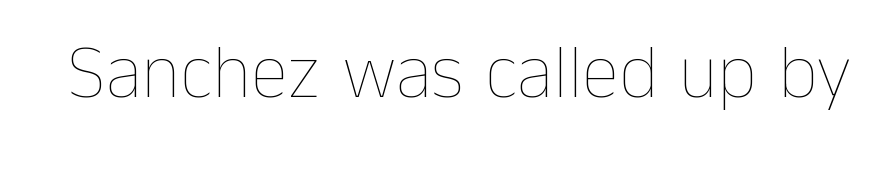
The image shows 76 px thin type, upright; set normal letter spacing, not underlined; low stroke contrast and a medium x-height.
